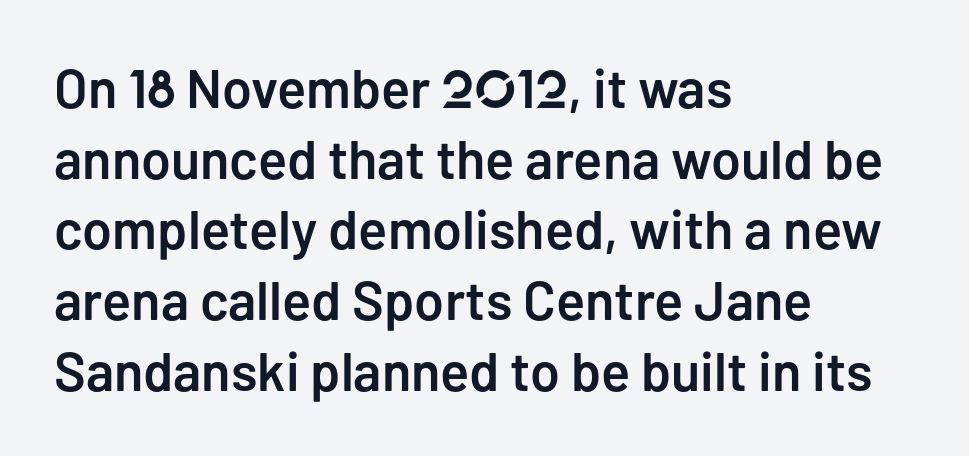
Unmarked baselines from the first word to the last. The horizontal fit of the characters is conventional and even. You could not count columns in this text — the font is proportionally spaced. No italicization has been applied; the sample stays upright. The ragged edge is on the right, which tells us the setting is flush left.
